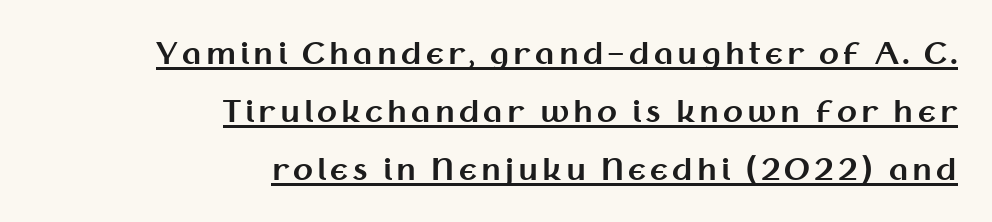
In terms of weight, the rendering is a true, heavy bold. Is this a fixed-width face? No — the glyphs have proportional, varying widths. If you drew a line through each stem, it would be perfectly vertical. What decoration does the sample have? An underline. Is there much room between lines? Yes — plenty of vertical air separates them. The typesetter chose a ragged-left arrangement here.
